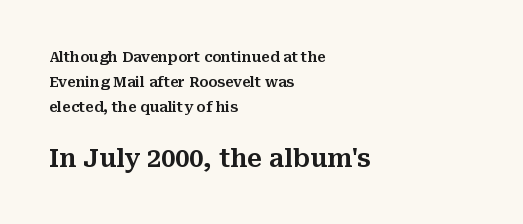
{"italic": "no", "underline": "no", "align": "left", "line_spacing_ratio": 1.77, "letter_spacing": "normal", "letter_spacing_em": 0.0, "larger_block": "second", "size_ratio": 1.79, "glyph_px": 25}
